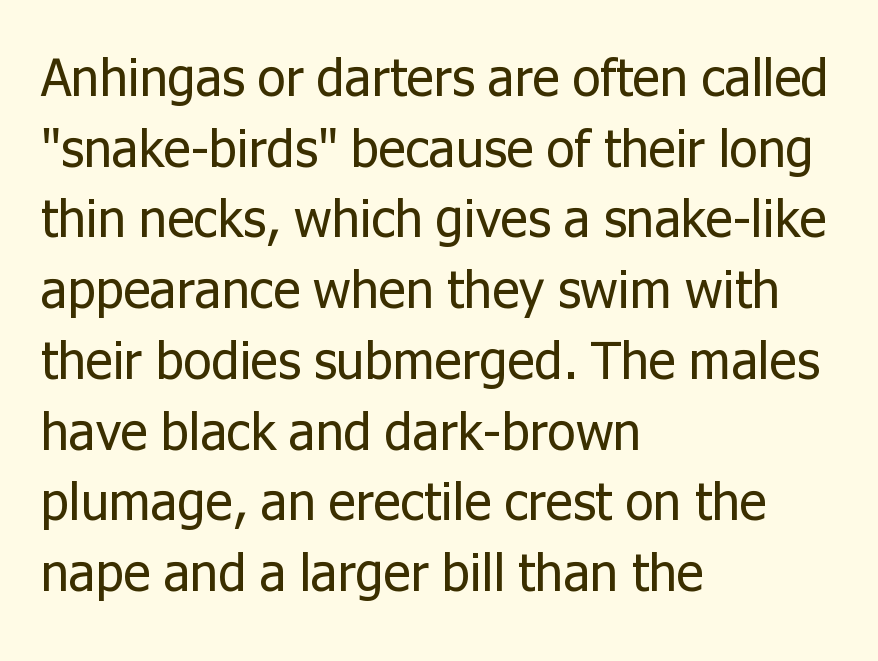
Q: Is the text bold? A: No.
Q: Is the text italic (slanted)? A: No, it is upright.
Q: Is the typeface a serif or a sans-serif typeface? A: Sans-serif.
Q: Is the text underlined? A: No.
Q: How is the paragraph aligned? A: Left-aligned.
Q: Is the spacing between letters normal or unusually wide? A: Normal.
Q: Is the spacing between lines tight, normal or loose? A: Normal.
Q: Width (condensed, normal, or wide)? A: Normal.
Q: Stroke contrast? A: Low.
Q: x-height? A: Medium.
Q: Monospaced? A: No.
